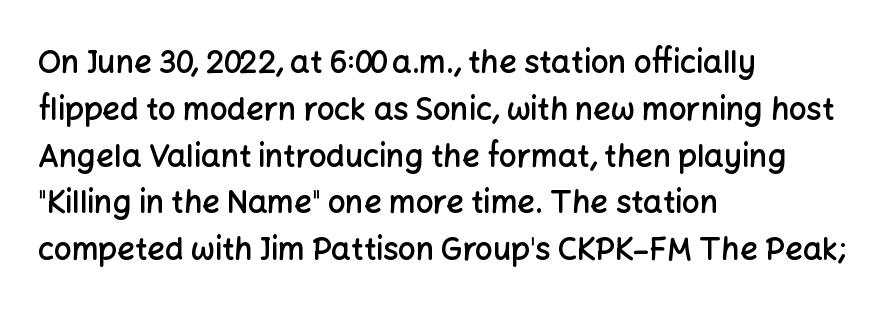
Q: Is the text bold? A: Semi-bold.
Q: Is the text italic (slanted)? A: No, it is upright.
Q: Is the typeface a serif or a sans-serif typeface? A: Sans-serif.
Q: Is the text underlined? A: No.
Q: How is the paragraph aligned? A: Left-aligned.
Q: Is the spacing between letters normal or unusually wide? A: Normal.
Q: Is the spacing between lines tight, normal or loose? A: Normal.
Q: Width (condensed, normal, or wide)? A: Normal.
Q: Stroke contrast? A: Low.
Q: x-height? A: Medium.
Q: Monospaced? A: No.
